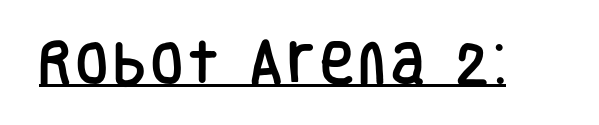
The image shows 46 px condensed sans-serif type, upright; set underlined; low stroke contrast and a large x-height.
